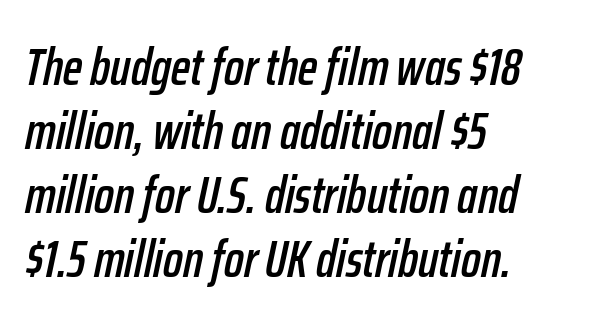
The gaps between neighbouring characters are ordinary and unremarkable. The lines are quadded left. Underlining? Definitely not there. These lines are rendered in a variable-pitch font. This is oblique type, the kind used for emphasis or titles.
